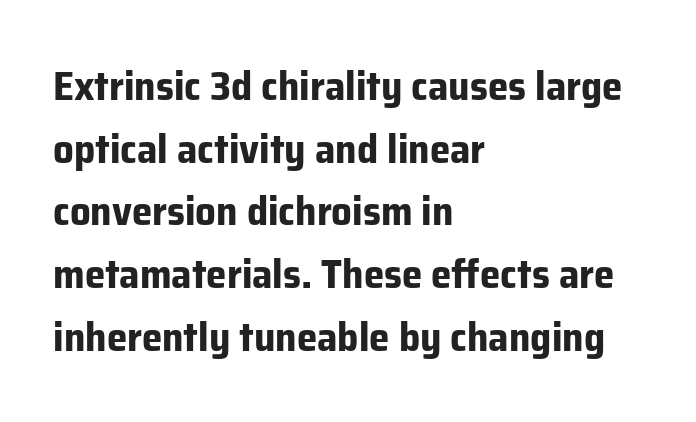
Character widths vary here, with narrow letters taking less room than wide ones. Ordinary non-slanted type is in use. Words float on clear page, feet unadorned. Visually the block forms a straight wall on the left and a jagged coastline on the right.
